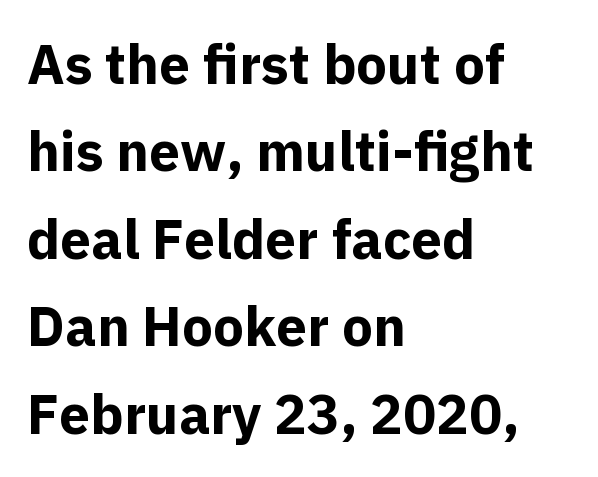
The image shows 55 px bold sans-serif type, upright; set left-aligned, normal line spacing (1.59x), normal letter spacing, not underlined; a medium x-height.
